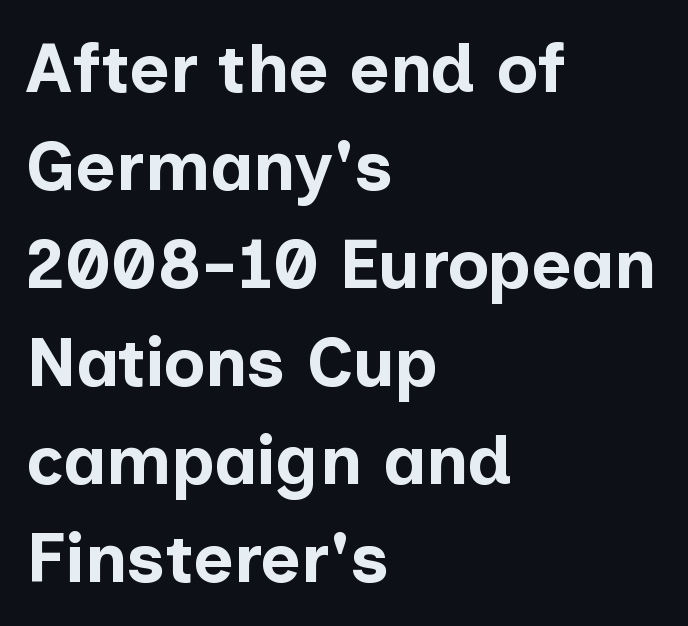
Q: Is the text bold? A: Yes.
Q: Is the text italic (slanted)? A: No, it is upright.
Q: Is the typeface a serif or a sans-serif typeface? A: Sans-serif.
Q: Is the text underlined? A: No.
Q: How is the paragraph aligned? A: Left-aligned.
Q: Is the spacing between letters normal or unusually wide? A: Normal.
Q: Is the spacing between lines tight, normal or loose? A: Normal.
Q: Width (condensed, normal, or wide)? A: Normal.
Q: Stroke contrast? A: Low.
Q: x-height? A: Medium.
Q: Monospaced? A: No.
